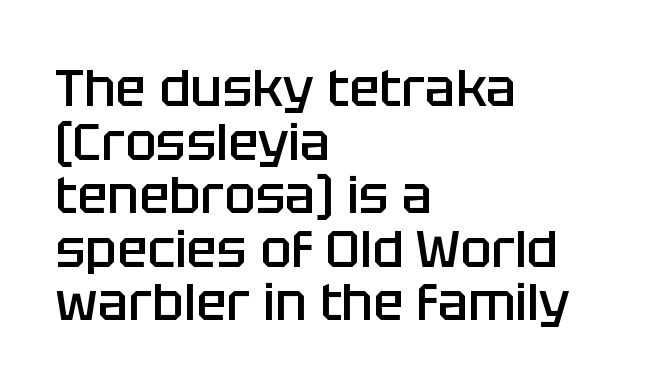
The image shows 51 px semibold sans-serif type, upright; set left-aligned, tight line spacing (1.05x), normal letter spacing, not underlined; low stroke contrast and a large x-height.
